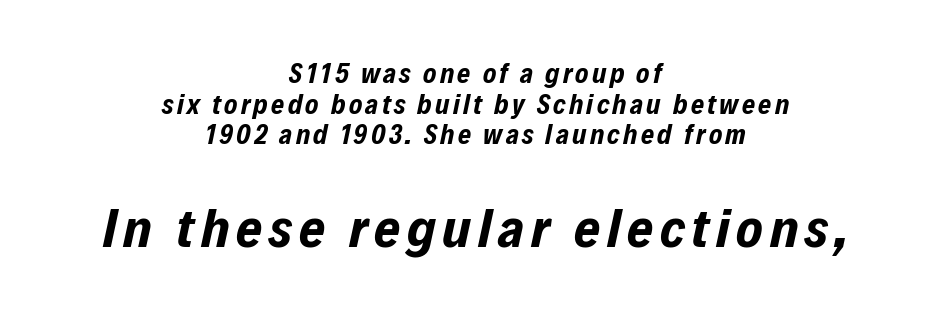
{"italic": "yes", "lean": "right", "slant_degrees": 12, "bold": "yes", "weight": "bold", "width": "condensed", "stroke_contrast": "low", "x_height": "medium", "monospaced": "no", "underline": "no", "align": "center", "line_spacing": "tight", "line_spacing_ratio": 1.09, "larger_block": "second", "size_ratio": 2.0, "glyph_px": 56}
